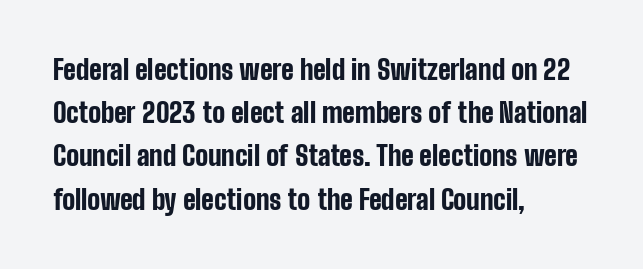
{"italic": "no", "bold": "yes", "underline": "no", "align": "left", "line_spacing": "normal", "line_spacing_ratio": 1.6, "letter_spacing": "normal", "letter_spacing_em": 0.0, "glyph_px": 27}
